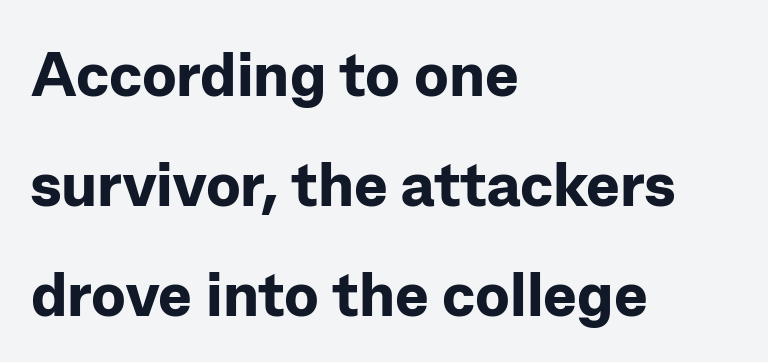
Q: Is the text bold? A: Yes.
Q: Is the text italic (slanted)? A: No, it is upright.
Q: Is the typeface a serif or a sans-serif typeface? A: Sans-serif.
Q: Is the text underlined? A: No.
Q: How is the paragraph aligned? A: Left-aligned.
Q: Is the spacing between letters normal or unusually wide? A: Normal.
Q: Width (condensed, normal, or wide)? A: Normal.
Q: Stroke contrast? A: Low.
Q: x-height? A: Medium.
Q: Monospaced? A: No.
